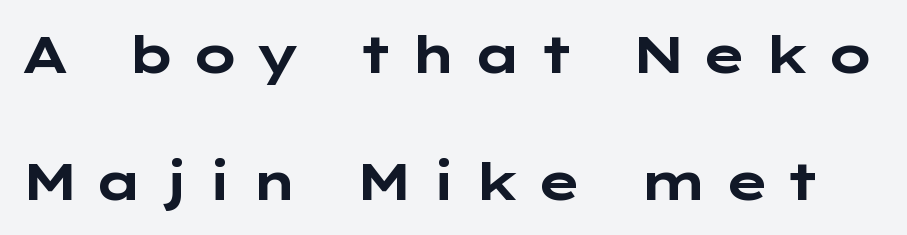
The image shows 52 px bold, wide sans-serif type, upright; set loose line spacing (2.45x), unusually wide letter spacing (+0.3 em), not underlined; low stroke contrast and a medium x-height.
